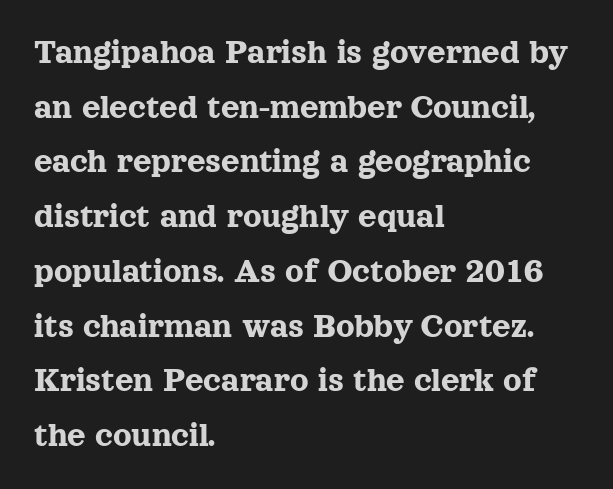
{"serif": "yes", "italic": "no", "width": "normal", "x_height": "medium", "monospaced": "no", "underline": "no", "align": "left", "line_spacing": "normal", "line_spacing_ratio": 1.52, "letter_spacing": "normal", "letter_spacing_em": 0.0, "glyph_px": 36}
